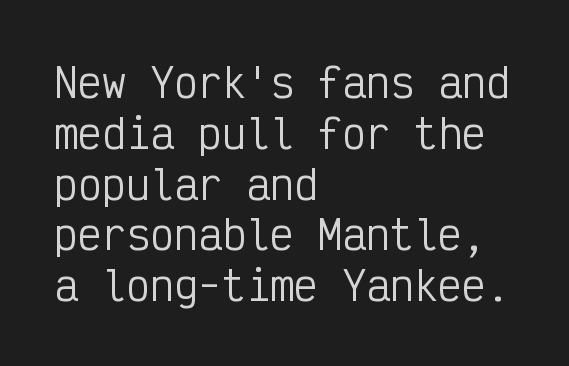
Are there feet on the stems? There aren't — it's a sans. The specimen reads as upright at a glance. Counters stay open thanks to moderate or lighter strokes. Fixed-width glyphs throughout — classic coding-font behaviour. The paragraph has a hard left edge and a soft right edge. Check the space under the baseline: it is left empty.
